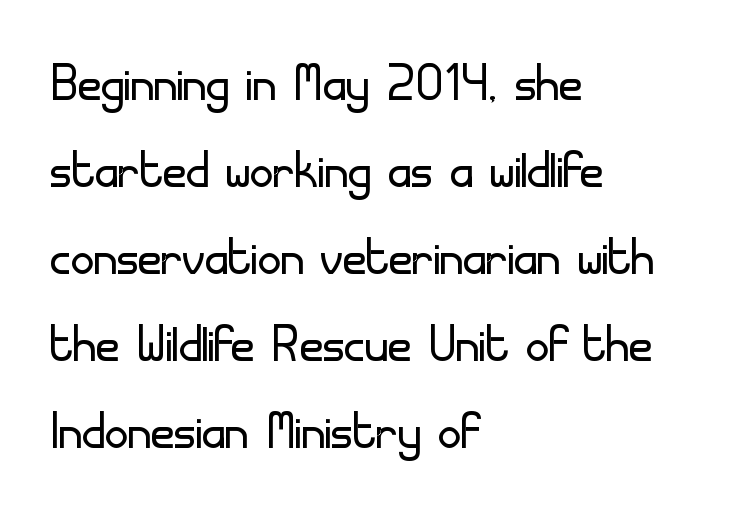
Q: Is the text bold? A: No.
Q: Is the text italic (slanted)? A: No, it is upright.
Q: Is the typeface a serif or a sans-serif typeface? A: Sans-serif.
Q: Is the text underlined? A: No.
Q: How is the paragraph aligned? A: Left-aligned.
Q: Is the spacing between letters normal or unusually wide? A: Normal.
Q: Is the spacing between lines tight, normal or loose? A: Normal.
Q: Width (condensed, normal, or wide)? A: Normal.
Q: Stroke contrast? A: Low.
Q: x-height? A: Small.
Q: Monospaced? A: No.
